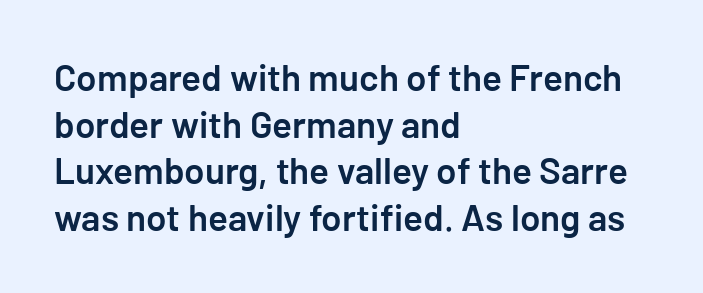
Q: Is the text bold? A: Semi-bold.
Q: Is the text italic (slanted)? A: No, it is upright.
Q: Is the typeface a serif or a sans-serif typeface? A: Sans-serif.
Q: Is the text underlined? A: No.
Q: How is the paragraph aligned? A: Left-aligned.
Q: Is the spacing between letters normal or unusually wide? A: Normal.
Q: Is the spacing between lines tight, normal or loose? A: Normal.
Q: Width (condensed, normal, or wide)? A: Normal.
Q: Stroke contrast? A: Low.
Q: x-height? A: Medium.
